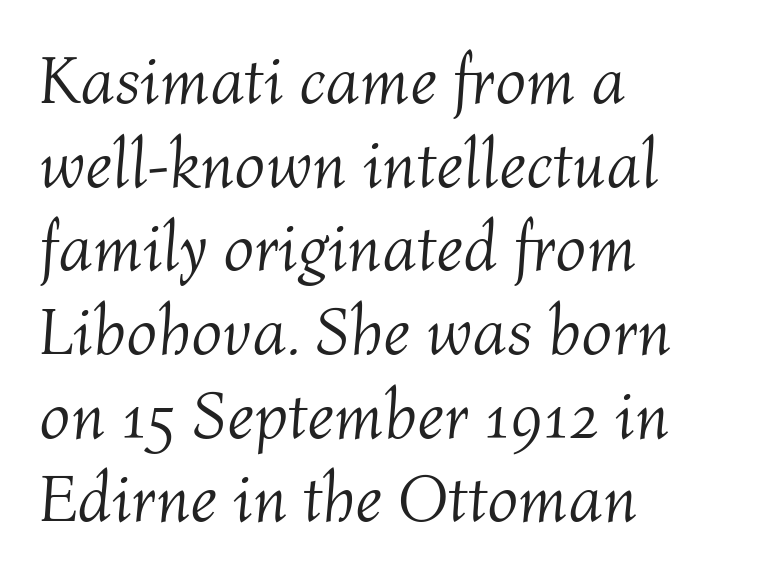
Q: Is the text bold? A: No.
Q: Is the text italic (slanted)? A: Yes, it leans right by about 4 degrees.
Q: Is the text underlined? A: No.
Q: How is the paragraph aligned? A: Left-aligned.
Q: Is the spacing between letters normal or unusually wide? A: Normal.
Q: Width (condensed, normal, or wide)? A: Normal.
Q: Stroke contrast? A: Medium.
Q: x-height? A: Medium.
Q: Monospaced? A: No.
